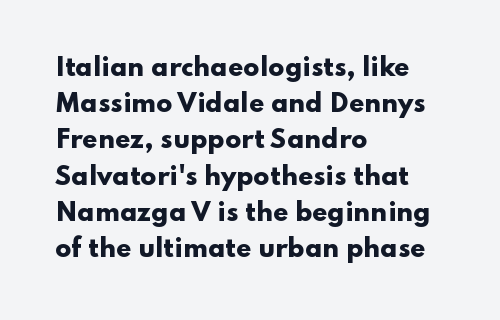
The image shows 24 px bold type, upright; set left-aligned, normal line spacing (1.51x), normal letter spacing, not underlined.
